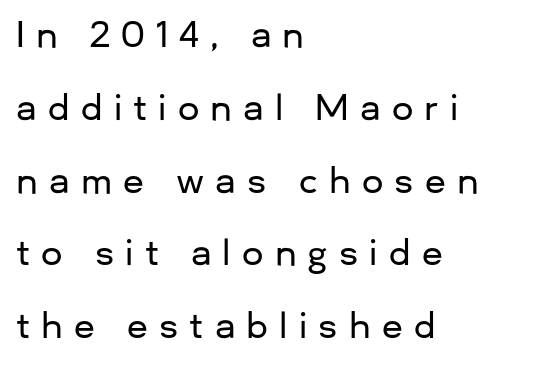
Q: Is the text italic (slanted)? A: No, it is upright.
Q: Is the typeface a serif or a sans-serif typeface? A: Sans-serif.
Q: Is the text underlined? A: No.
Q: How is the paragraph aligned? A: Left-aligned.
Q: Is the spacing between letters normal or unusually wide? A: Unusually wide.
Q: Is the spacing between lines tight, normal or loose? A: Loose.
Q: Width (condensed, normal, or wide)? A: Normal.
Q: Stroke contrast? A: Low.
Q: x-height? A: Medium.
Q: Monospaced? A: No.
